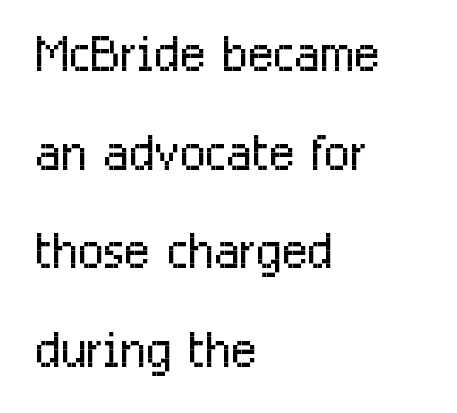
{"serif": "no", "italic": "no", "bold": "no", "weight": "light", "width": "condensed", "stroke_contrast": "low", "x_height": "medium", "monospaced": "no", "underline": "no", "align": "left", "line_spacing": "normal", "line_spacing_ratio": 1.45, "letter_spacing": "normal", "letter_spacing_em": 0.0, "glyph_px": 68}
